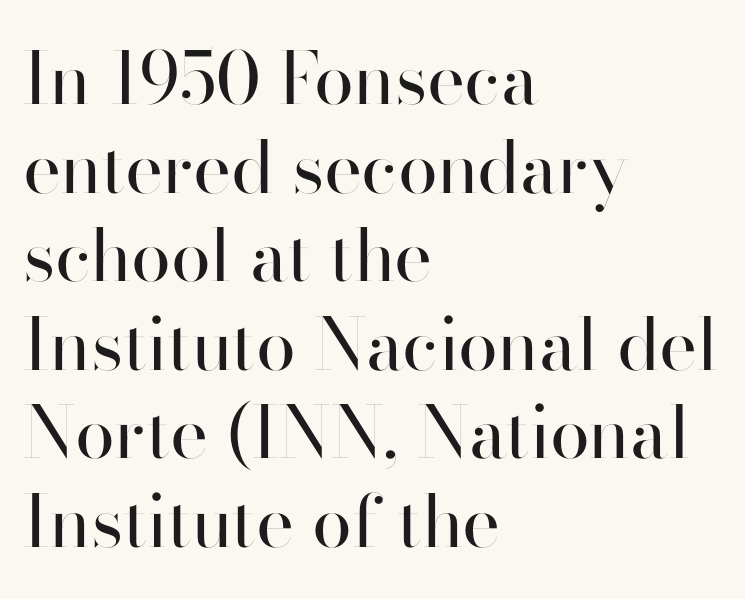
Q: Is the text bold? A: No.
Q: Is the text italic (slanted)? A: No, it is upright.
Q: Is the typeface a serif or a sans-serif typeface? A: Sans-serif.
Q: Is the text underlined? A: No.
Q: How is the paragraph aligned? A: Left-aligned.
Q: Is the spacing between letters normal or unusually wide? A: Normal.
Q: Width (condensed, normal, or wide)? A: Normal.
Q: Stroke contrast? A: High.
Q: x-height? A: Small.
Q: Monospaced? A: No.
